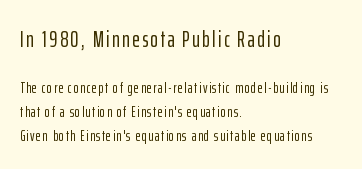
The image shows 23 px text type, upright; set left-aligned, normal line spacing (1.6x), not underlined; the first (top) block is 1.53x larger.
